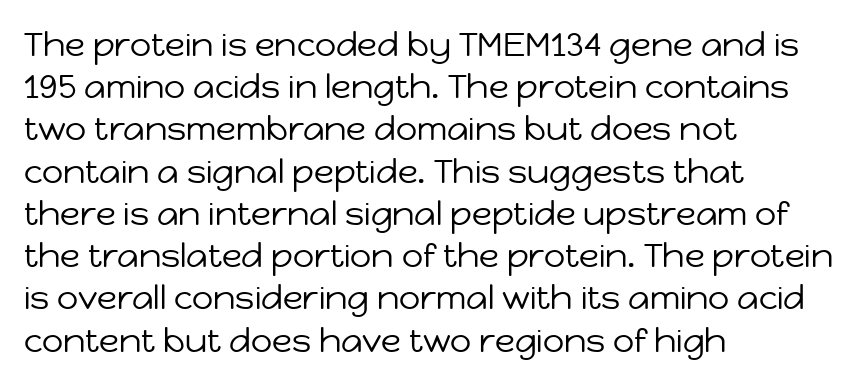
Descender tails drop into unmarked territory. You can tell from the bare stems that sans-serif type was used. Note the varied advance widths — an 'i' is clearly narrower than an 'm'. The letters look calm and open, with moderate or lighter stems. Quick note: not italic, upright. The letters sit at their default tracking, neither squeezed nor spread.
